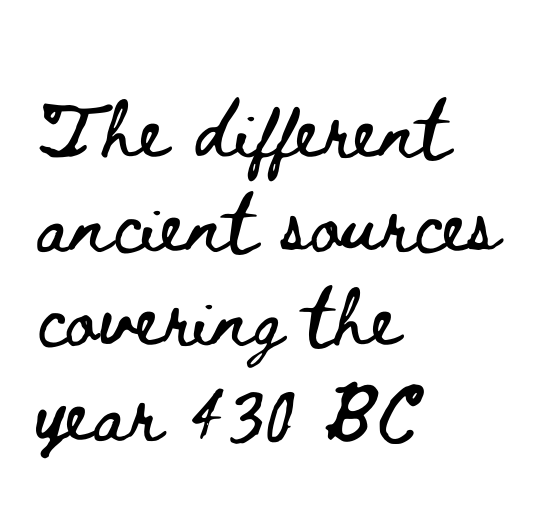
{"width": "wide", "stroke_contrast": "low", "x_height": "small", "monospaced": "no", "underline": "no", "align": "left", "line_spacing": "normal", "line_spacing_ratio": 1.29, "letter_spacing": "normal", "letter_spacing_em": 0.0, "glyph_px": 73}
